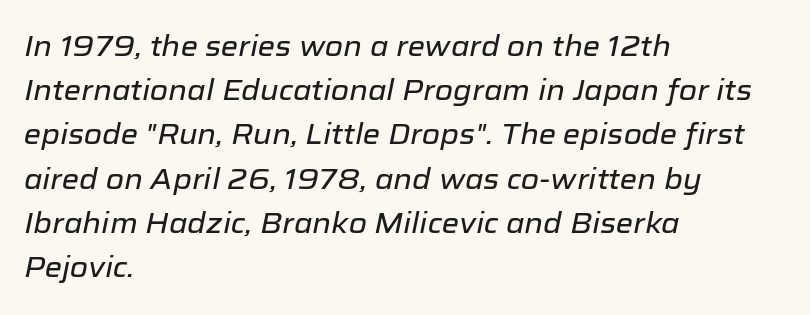
Q: Is the text italic (slanted)? A: Yes, it leans right by about 12 degrees.
Q: Is the text underlined? A: No.
Q: How is the paragraph aligned? A: Left-aligned.
Q: Is the spacing between letters normal or unusually wide? A: Normal.
Q: Is the spacing between lines tight, normal or loose? A: Normal.
Q: Width (condensed, normal, or wide)? A: Normal.
Q: Stroke contrast? A: Low.
Q: x-height? A: Medium.
Q: Monospaced? A: No.
